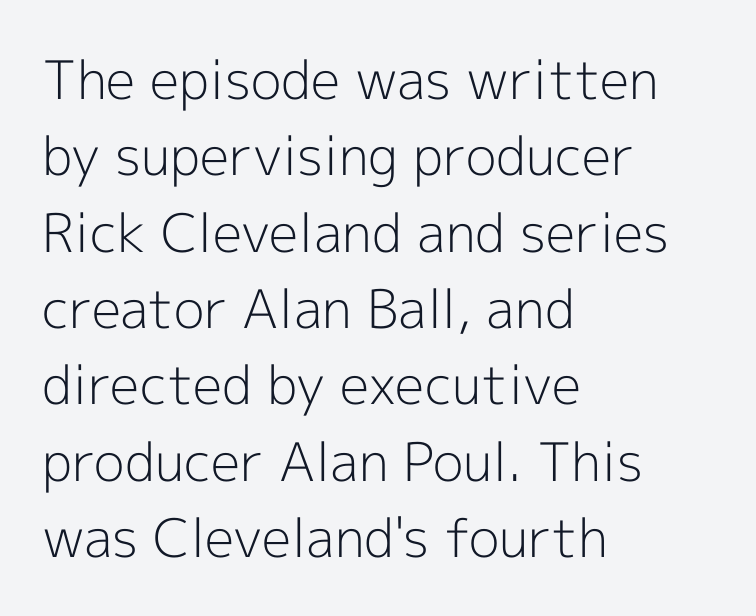
Spacing between characters is what you'd get straight out of the box. If you drew a ruler down the left edge, every line would touch it. Proportional: the letters do not fall into vertical columns. The font family rendered here belongs to the sans-serif group. Lines of text with bare space underneath. This sample uses an upright cut, with every glyph sitting square on the baseline.
